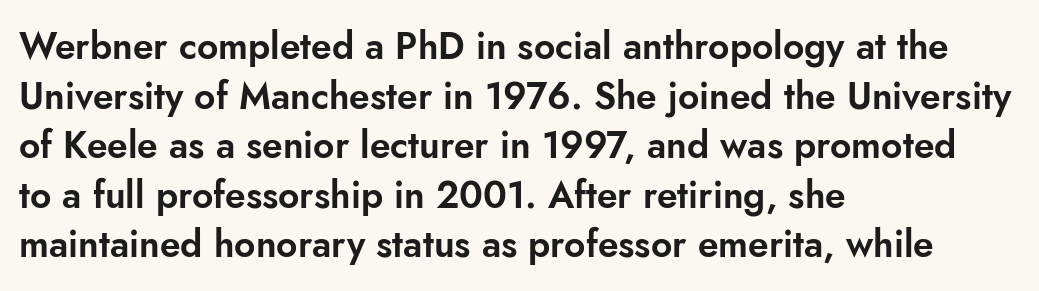
In terms of letterform style, serifs are entirely absent. Unlike italic type, these characters show no tilt at all. The lines sit at an ordinary, default distance from one another. The line texture is even and compact thanks to regular tracking. The rendering uses natural spacing where letterforms have individual widths. The words here are not underlined.
